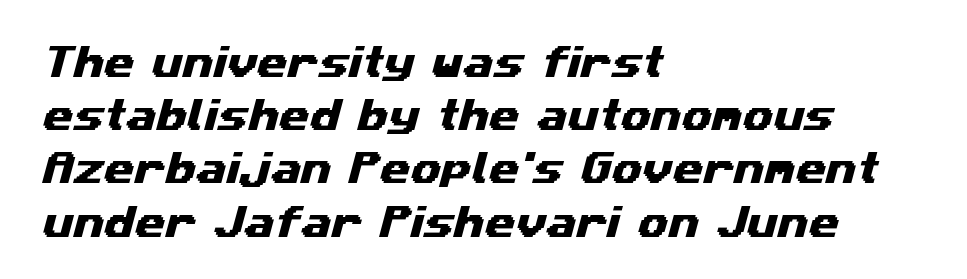
Lines of text with bare space underneath. This sample has the flowing, uneven cadence of proportional lettering. A classic flush-left, rag-right setting is used for this passage. Notice how descenders clear the ascenders below comfortably — that's standard leading.
